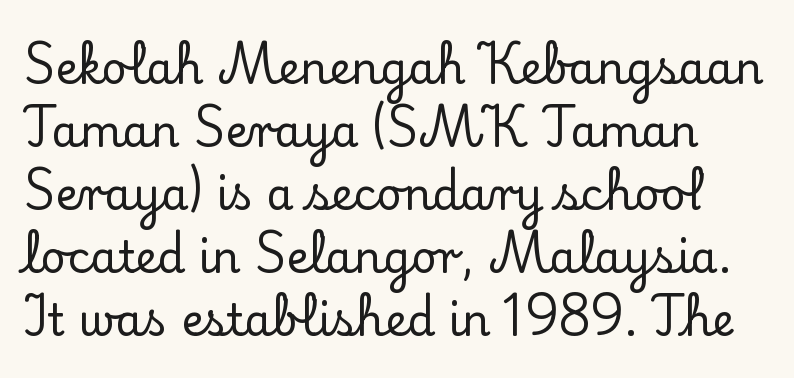
{"serif": "yes", "italic": "no", "width": "normal", "stroke_contrast": "low", "x_height": "small", "monospaced": "no", "underline": "no", "line_spacing": "normal", "line_spacing_ratio": 1.43, "letter_spacing": "normal", "letter_spacing_em": 0.0, "glyph_px": 44}
